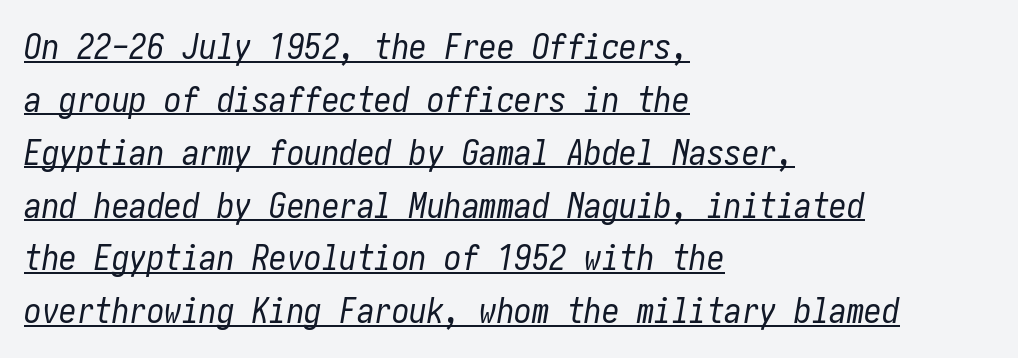
{"italic": "yes", "lean": "right", "slant_degrees": 10, "bold": "no", "weight": "regular", "width": "condensed", "stroke_contrast": "low", "x_height": "medium", "underline": "yes", "align": "left", "line_spacing": "normal", "line_spacing_ratio": 1.51, "letter_spacing": "normal", "letter_spacing_em": 0.0, "glyph_px": 35}
